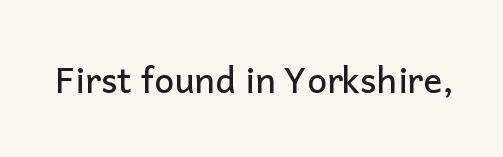
The words here are not underlined. Posture: upright roman. Each letter's strokes conclude bluntly, with no projecting serifs. Spacing between characters is what you'd get straight out of the box.
